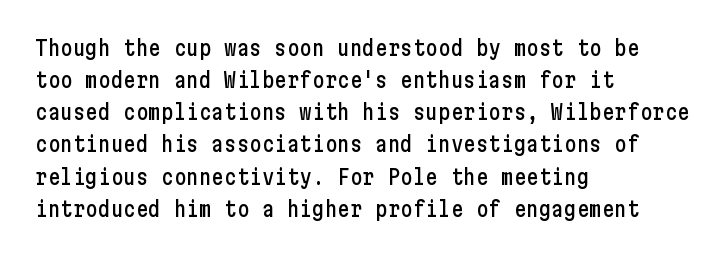
{"italic": "no", "underline": "no", "align": "left", "line_spacing": "normal", "line_spacing_ratio": 1.53, "letter_spacing": "normal", "letter_spacing_em": 0.0, "glyph_px": 21}
